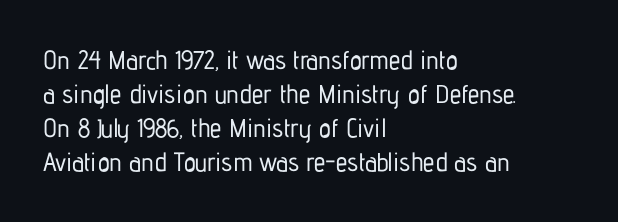
The image shows 26 px text type, upright; set left-aligned, normal line spacing (1.31x), normal letter spacing, not underlined.
